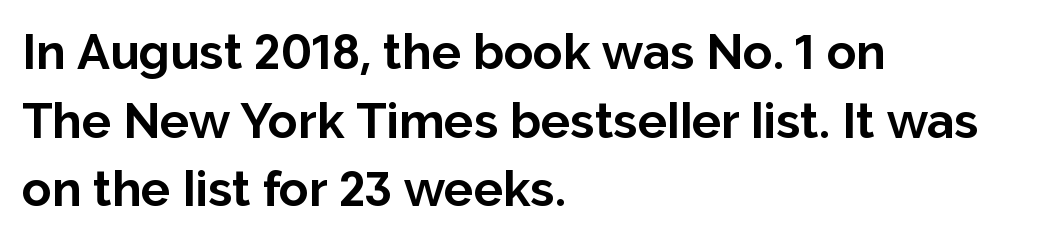
{"serif": "no", "italic": "no", "bold": "yes", "weight": "bold", "width": "normal", "stroke_contrast": "low", "x_height": "medium", "monospaced": "no", "underline": "no", "align": "left", "line_spacing": "normal", "line_spacing_ratio": 1.4, "letter_spacing": "normal", "letter_spacing_em": 0.0, "glyph_px": 49}
